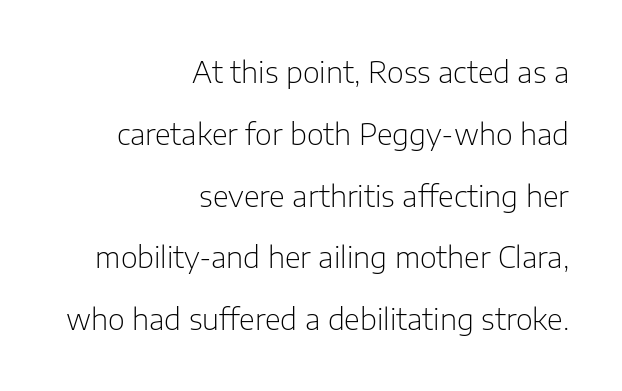
The image shows 29 px light sans-serif type, upright; set right-aligned, loose line spacing (2.13x), normal letter spacing, not underlined; low stroke contrast and a medium x-height.
